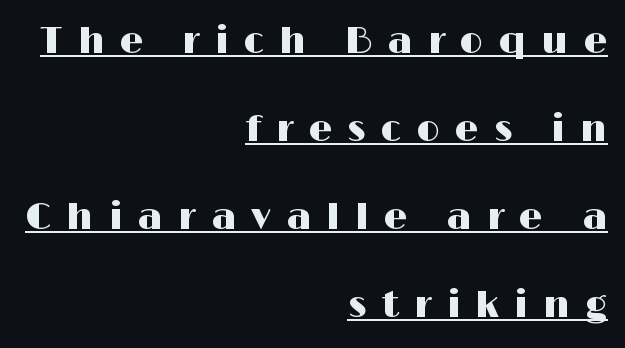
{"serif": "no", "italic": "no", "width": "wide", "stroke_contrast": "high", "x_height": "medium", "monospaced": "no", "underline": "yes", "align": "right", "line_spacing": "loose", "line_spacing_ratio": 2.38, "letter_spacing": "wide", "letter_spacing_em": 0.41, "glyph_px": 37}
